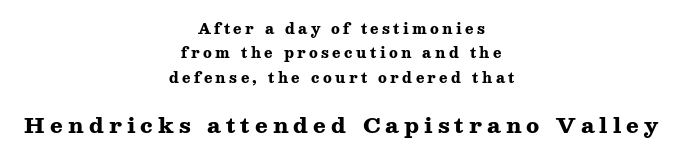
{"italic": "no", "bold": "yes", "underline": "no", "align": "center", "line_spacing_ratio": 1.75, "letter_spacing": "wide", "letter_spacing_em": 0.24, "larger_block": "second", "size_ratio": 1.5, "glyph_px": 21}
